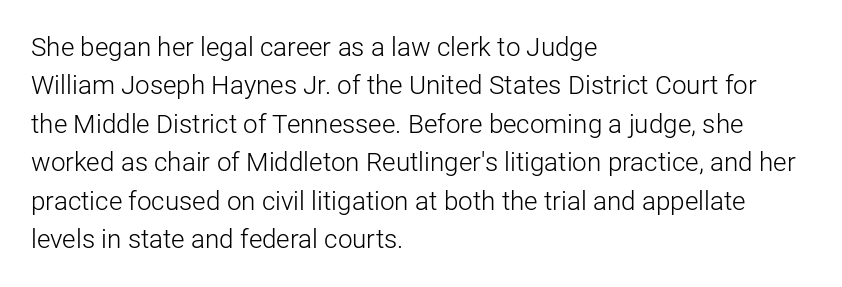
The image shows 26 px text type, upright; set left-aligned, normal line spacing (1.48x), normal letter spacing, not underlined.
